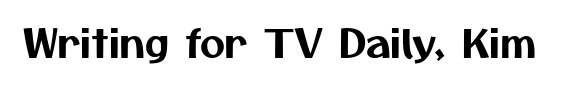
Q: Is the typeface a serif or a sans-serif typeface? A: Sans-serif.
Q: Is the text underlined? A: No.
Q: Is the spacing between letters normal or unusually wide? A: Normal.
Q: Width (condensed, normal, or wide)? A: Normal.
Q: Stroke contrast? A: Medium.
Q: x-height? A: Medium.
Q: Monospaced? A: No.
